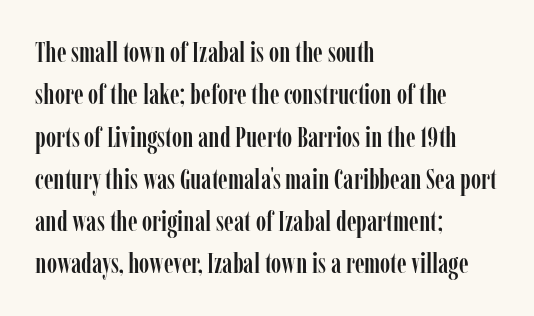
{"serif": "yes", "italic": "no", "width": "condensed", "stroke_contrast": "low", "x_height": "medium", "monospaced": "no", "underline": "no", "align": "left", "line_spacing": "normal", "line_spacing_ratio": 1.51, "letter_spacing": "normal", "letter_spacing_em": 0.0, "glyph_px": 28}
